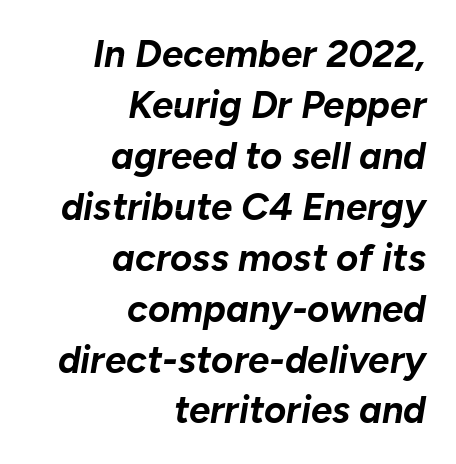
The image shows 38 px bold type, italic (leaning right); set right-aligned, normal line spacing (1.34x), normal letter spacing, not underlined; low stroke contrast and a medium x-height.
